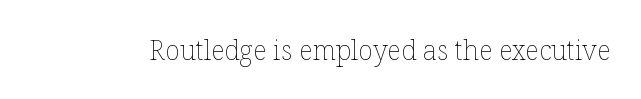
Has an underline been added? It has not. The type is set solid horizontally, with unmodified tracking. The characters are drawn with everyday or finer stroke widths. Every character sits straight up, as roman type does.
